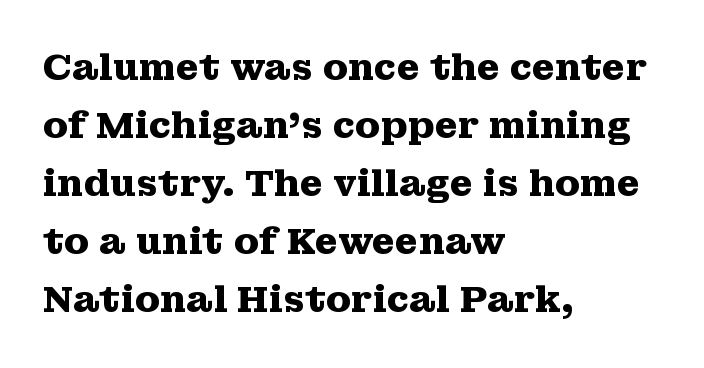
{"serif": "yes", "italic": "no", "bold": "yes", "weight": "heavy", "width": "wide", "stroke_contrast": "medium", "x_height": "medium", "monospaced": "no", "underline": "no", "align": "left", "line_spacing": "normal", "line_spacing_ratio": 1.57, "letter_spacing": "normal", "letter_spacing_em": 0.0, "glyph_px": 37}
